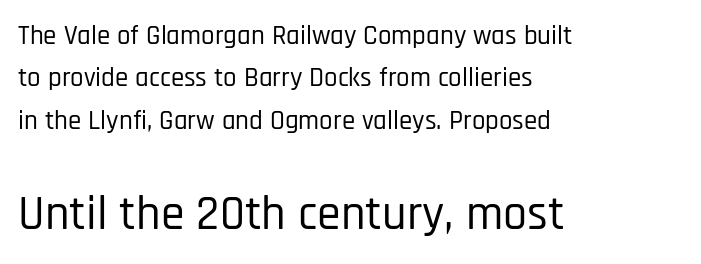
Q: Is the text italic (slanted)? A: No, it is upright.
Q: Is the typeface a serif or a sans-serif typeface? A: Sans-serif.
Q: Is the text underlined? A: No.
Q: How is the paragraph aligned? A: Left-aligned.
Q: Is the spacing between letters normal or unusually wide? A: Normal.
Q: Is the spacing between lines tight, normal or loose? A: Normal.
Q: Which block of text is set in a larger size, the first (top) or the second (bottom)? A: The second (bottom) one.
Q: Width (condensed, normal, or wide)? A: Condensed.
Q: Stroke contrast? A: Low.
Q: x-height? A: Large.
Q: Monospaced? A: No.
